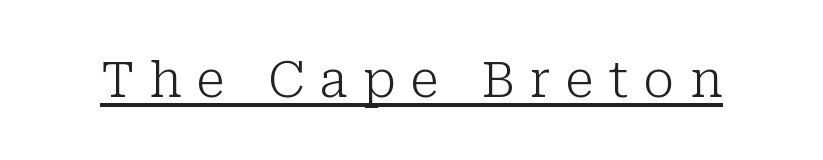
Classification — serif. Letter spacing: wide. Characters remain perfectly vertical along every line. The letters advance in unequal steps, a hallmark of proportional type.
